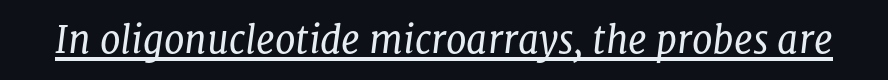
Q: Is the text bold? A: No.
Q: Is the text italic (slanted)? A: Yes, it leans right by about 8 degrees.
Q: Is the typeface a serif or a sans-serif typeface? A: Serif.
Q: Is the text underlined? A: Yes.
Q: Is the spacing between letters normal or unusually wide? A: Normal.
Q: Width (condensed, normal, or wide)? A: Normal.
Q: Stroke contrast? A: Low.
Q: x-height? A: Medium.
Q: Monospaced? A: No.
